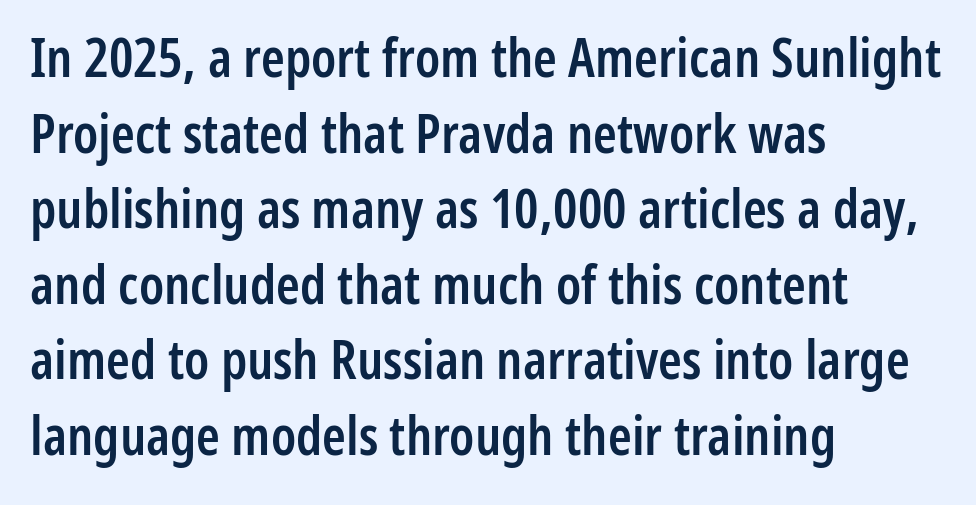
The image shows 54 px semibold, condensed sans-serif type, upright; set left-aligned, normal line spacing (1.4x), normal letter spacing, not underlined; low stroke contrast and a medium x-height.
